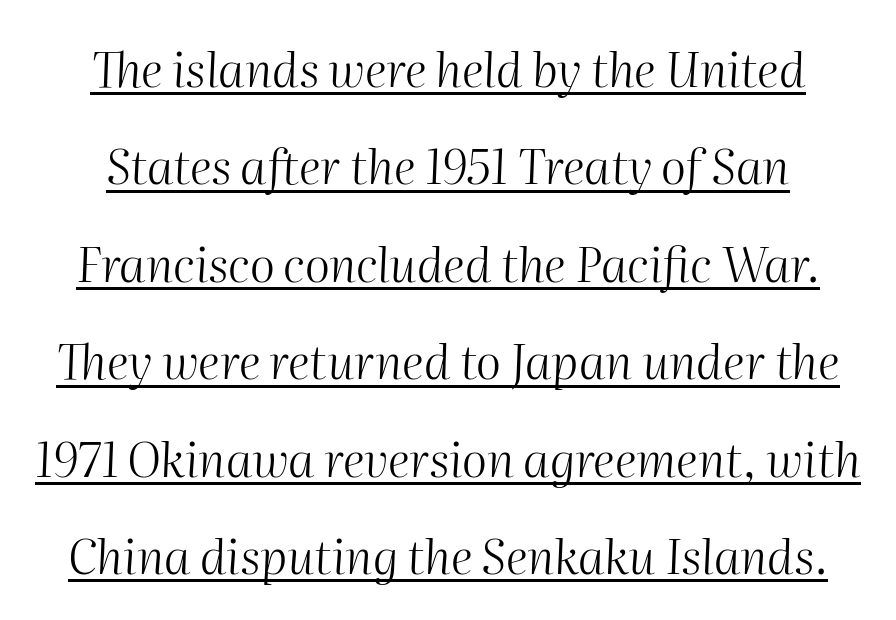
Leading is clearly above the norm, producing a sparse column. Observe the ordinary spacing: letters are neighbours, not strangers. The face looks like a standard text weight, possibly lighter. Style check: oblique. Do the characters align in a grid? No, the font is proportional. Underlining? Definitely there.
